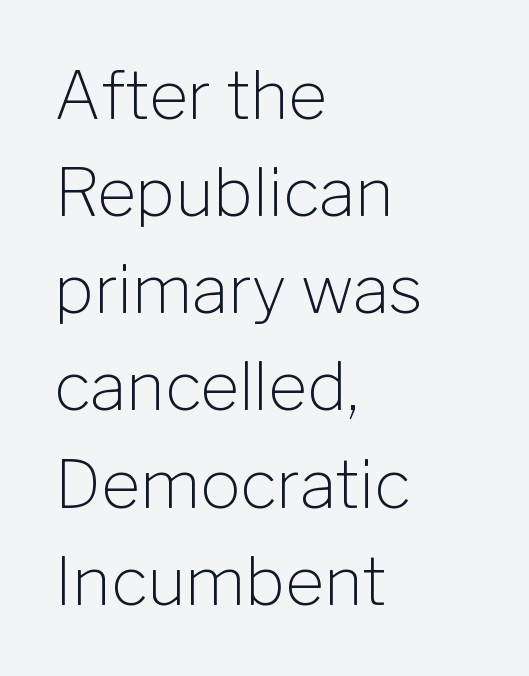
Stroke terminals: plain, sans-serif. The typesetting does not lean heavy: it is not bold. Letters rest on an invisible, unmarked baseline. The type is set solid horizontally, with unmodified tracking. Which margin do the lines hug? The left one — the right edge is uneven.
